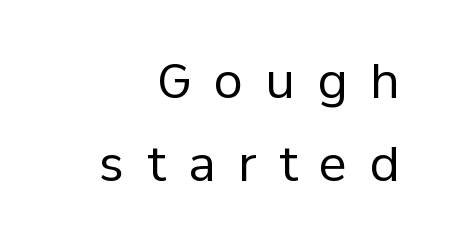
Q: Is the text bold? A: No.
Q: Is the text italic (slanted)? A: No, it is upright.
Q: Is the typeface a serif or a sans-serif typeface? A: Sans-serif.
Q: Is the text underlined? A: No.
Q: How is the paragraph aligned? A: Right-aligned.
Q: Is the spacing between letters normal or unusually wide? A: Unusually wide.
Q: Width (condensed, normal, or wide)? A: Normal.
Q: Stroke contrast? A: Low.
Q: x-height? A: Medium.
Q: Monospaced? A: No.
